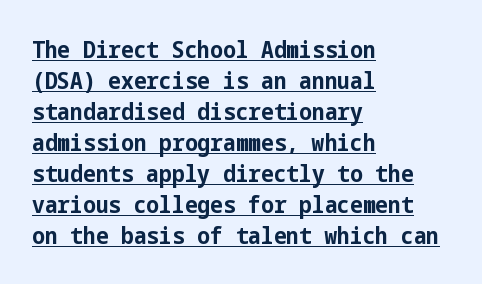
{"italic": "no", "bold": "yes", "underline": "yes", "align": "left", "line_spacing": "normal", "line_spacing_ratio": 1.29, "letter_spacing": "normal", "letter_spacing_em": 0.0, "glyph_px": 24}
